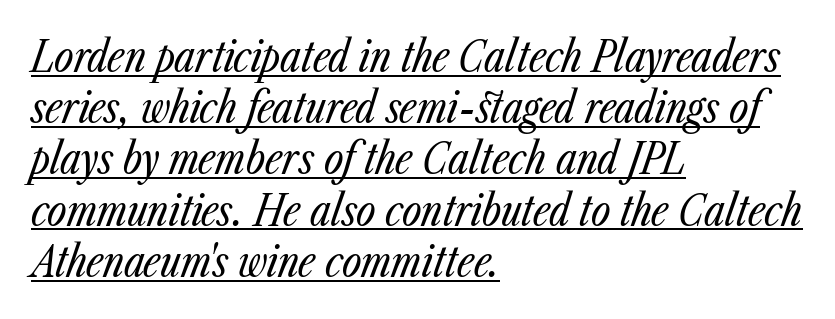
Q: Is the text bold? A: No.
Q: Is the text italic (slanted)? A: Yes, it leans right by about 23 degrees.
Q: Is the text underlined? A: Yes.
Q: How is the paragraph aligned? A: Left-aligned.
Q: Is the spacing between letters normal or unusually wide? A: Normal.
Q: Width (condensed, normal, or wide)? A: Condensed.
Q: Stroke contrast? A: Low.
Q: x-height? A: Medium.
Q: Monospaced? A: No.
